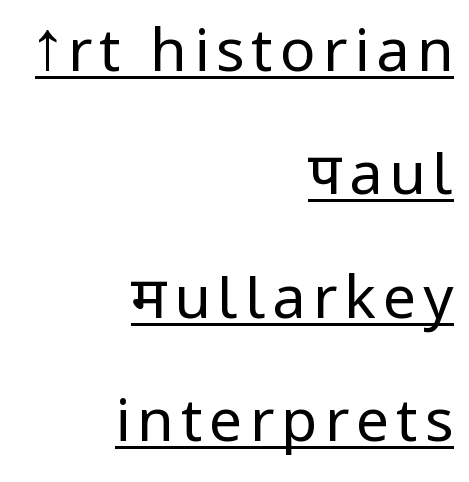
{"serif": "no", "italic": "no", "bold": "no", "weight": "regular", "width": "condensed", "stroke_contrast": "low", "x_height": "large", "monospaced": "no", "underline": "yes", "align": "right", "line_spacing": "loose", "line_spacing_ratio": 2.09, "glyph_px": 59}
